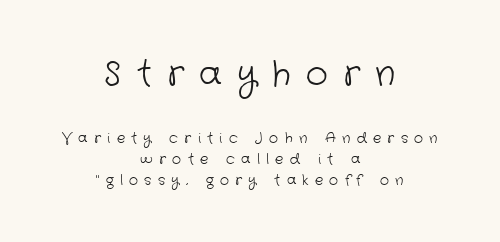
Q: Is the text bold? A: No.
Q: Is the typeface a serif or a sans-serif typeface? A: Sans-serif.
Q: Is the text underlined? A: No.
Q: How is the paragraph aligned? A: Centered.
Q: Is the spacing between letters normal or unusually wide? A: Unusually wide.
Q: Is the spacing between lines tight, normal or loose? A: Normal.
Q: Which block of text is set in a larger size, the first (top) or the second (bottom)? A: The first (top) one.
Q: Width (condensed, normal, or wide)? A: Normal.
Q: Stroke contrast? A: Low.
Q: x-height? A: Medium.
Q: Monospaced? A: No.
